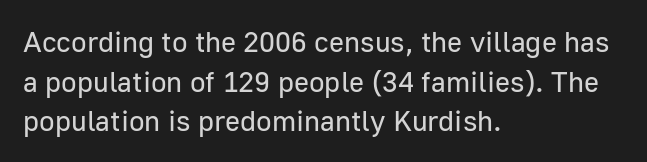
{"serif": "no", "italic": "no", "bold": "no", "weight": "regular", "width": "normal", "stroke_contrast": "low", "x_height": "medium", "monospaced": "no", "underline": "no", "align": "left", "line_spacing": "normal", "line_spacing_ratio": 1.37, "letter_spacing": "normal", "letter_spacing_em": 0.0, "glyph_px": 29}
